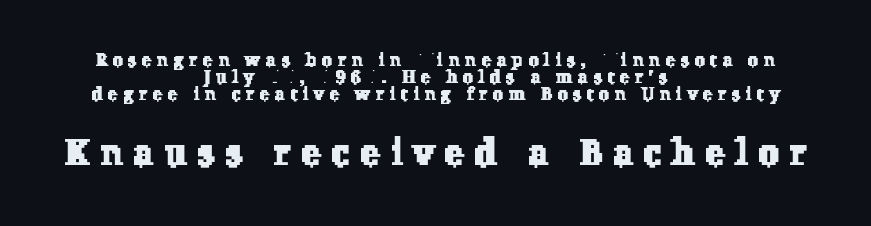
Is the letter spacing exaggerated? Yes — the characters are pushed far apart. Every row of glyphs is offset so its center matches the block's center. The second block has been scaled up relative to the first. The block of text is dense from top to bottom, with scant space between rows.
